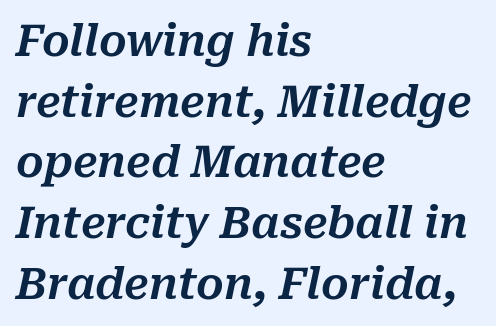
The image shows 43 px text type, italic (leaning right); set left-aligned, normal line spacing (1.41x), normal letter spacing, not underlined; medium stroke contrast and a medium x-height.
